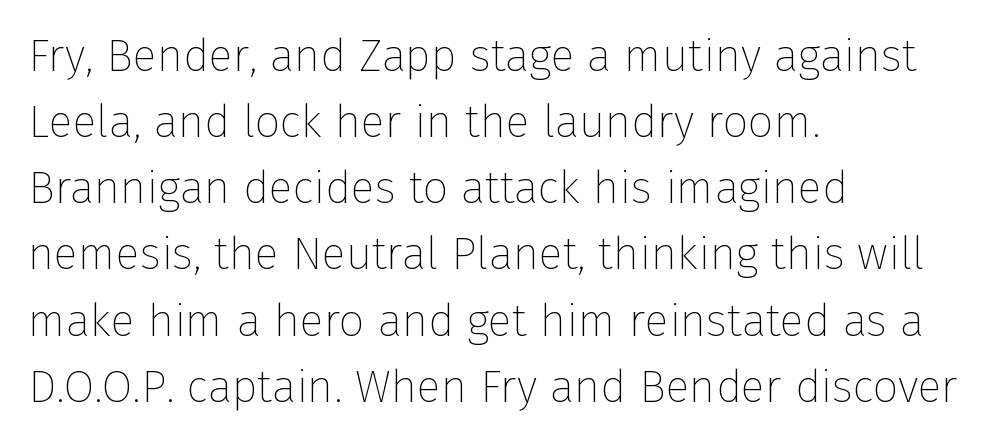
{"serif": "no", "italic": "no", "bold": "no", "weight": "thin", "width": "normal", "stroke_contrast": "low", "x_height": "medium", "monospaced": "no", "underline": "no", "align": "left", "line_spacing": "normal", "line_spacing_ratio": 1.47, "letter_spacing": "normal", "letter_spacing_em": 0.0, "glyph_px": 45}
